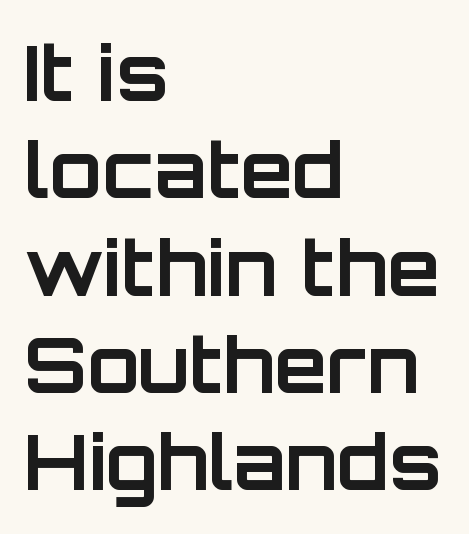
The image shows 76 px bold sans-serif type, upright; set left-aligned, normal line spacing (1.28x), normal letter spacing, not underlined; low stroke contrast and a large x-height.
